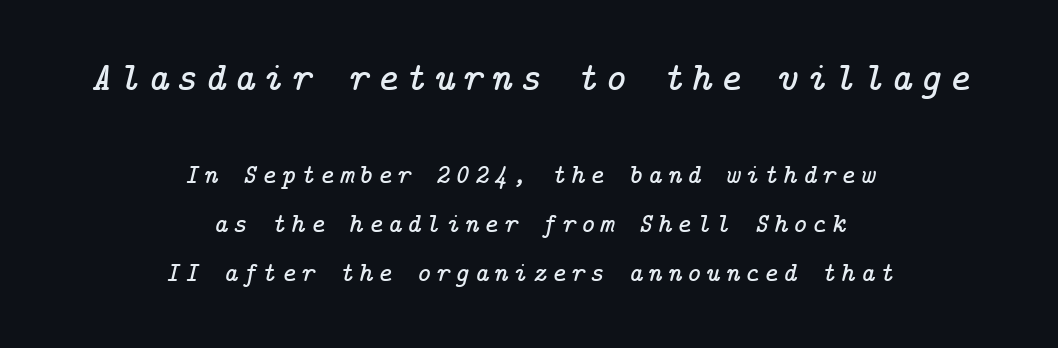
Q: Is the text italic (slanted)? A: Yes, it leans right by about 14 degrees.
Q: Is the typeface a serif or a sans-serif typeface? A: Serif.
Q: Is the text underlined? A: No.
Q: How is the paragraph aligned? A: Centered.
Q: Which block of text is set in a larger size, the first (top) or the second (bottom)? A: The first (top) one.
Q: Width (condensed, normal, or wide)? A: Normal.
Q: Stroke contrast? A: Low.
Q: x-height? A: Medium.
